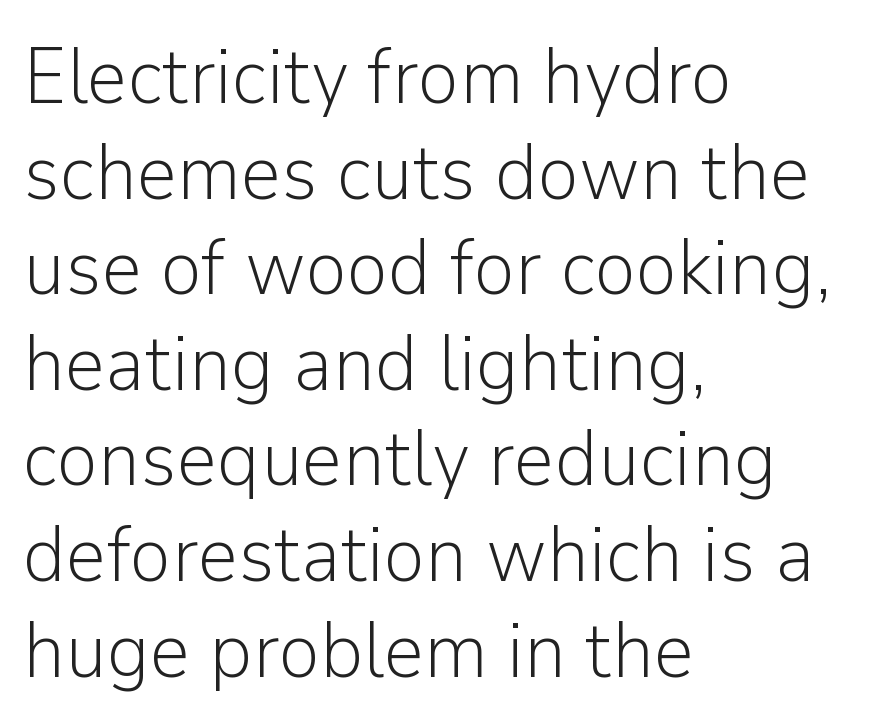
{"serif": "no", "italic": "no", "bold": "no", "weight": "light", "width": "normal", "stroke_contrast": "low", "x_height": "medium", "monospaced": "no", "underline": "no", "align": "left", "line_spacing_ratio": 1.21, "letter_spacing": "normal", "letter_spacing_em": 0.0, "glyph_px": 79}
